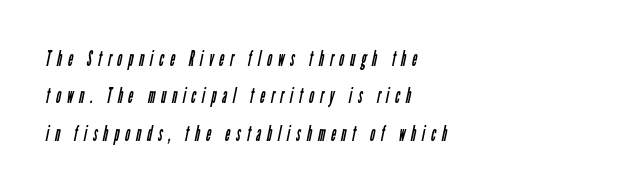
{"bold": "no", "underline": "no", "align": "left", "line_spacing_ratio": 1.78, "letter_spacing": "wide", "letter_spacing_em": 0.29, "glyph_px": 21}
